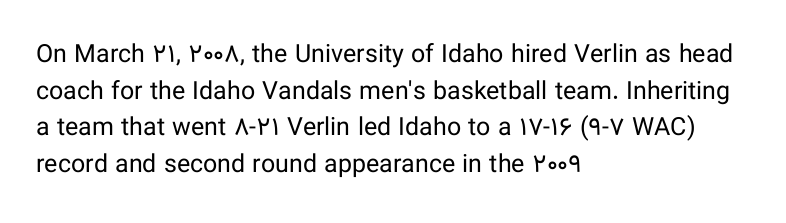
Weight: in the light-to-regular range. In CSS terms this would be text-align: left. The letters stand straight up with perfectly vertical stems. Each new line begins a customary step beneath the previous one. Characters follow at the spacing the type designer built in.
